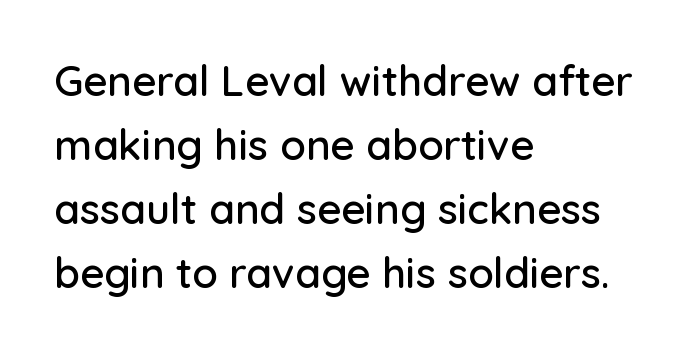
In terms of letterform style, serifs are entirely absent. Compared with a centered layout, this one pins lines to the left instead. What's the leading like? Ordinary, nothing unusual. No extra tracking has been applied to these lines.
